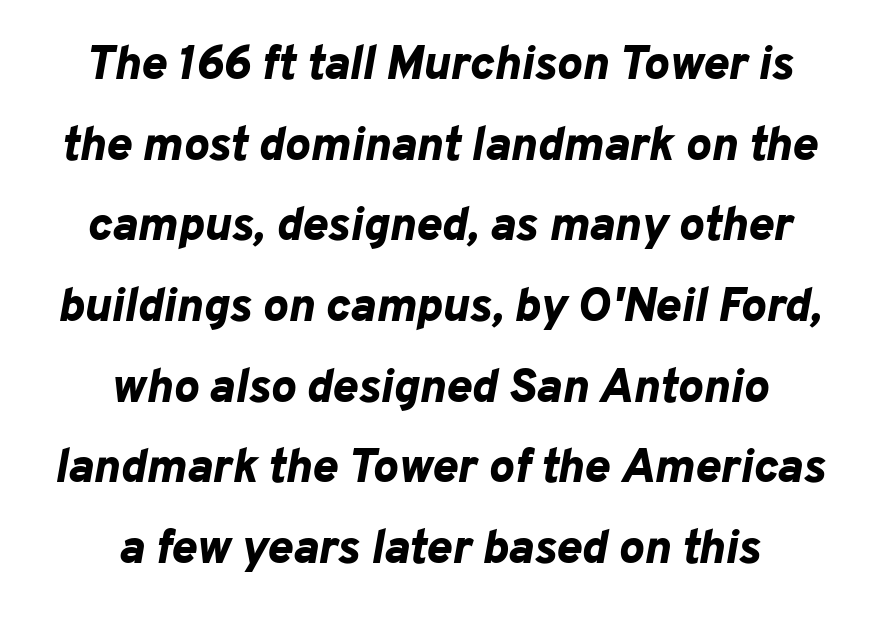
The image shows 48 px bold type, italic (leaning right); set centered, normal line spacing (1.68x), normal letter spacing, not underlined; low stroke contrast and a medium x-height.
